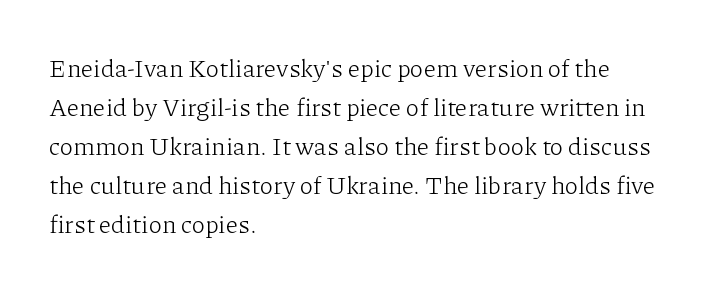
Q: Is the text bold? A: No.
Q: Is the text italic (slanted)? A: No, it is upright.
Q: Is the text underlined? A: No.
Q: How is the paragraph aligned? A: Left-aligned.
Q: Is the spacing between letters normal or unusually wide? A: Normal.
Q: Is the spacing between lines tight, normal or loose? A: Normal.
